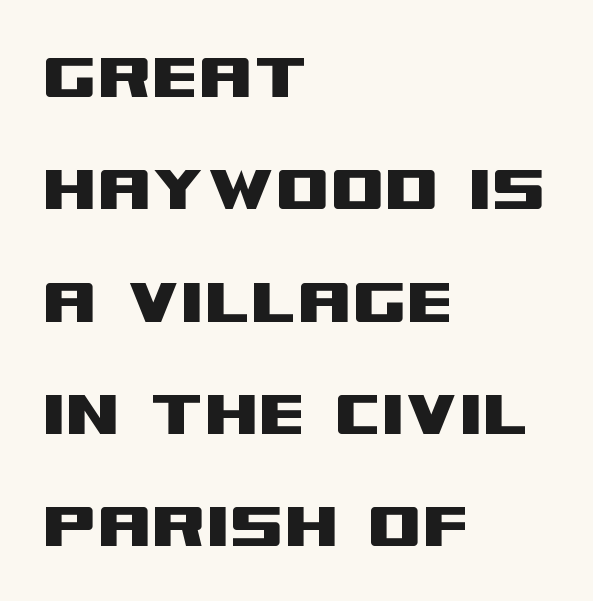
Q: Is the text italic (slanted)? A: No, it is upright.
Q: Is the typeface a serif or a sans-serif typeface? A: Sans-serif.
Q: Is the text underlined? A: No.
Q: How is the paragraph aligned? A: Left-aligned.
Q: Is the spacing between letters normal or unusually wide? A: Normal.
Q: Is the spacing between lines tight, normal or loose? A: Normal.
Q: Width (condensed, normal, or wide)? A: Wide.
Q: Stroke contrast? A: Medium.
Q: x-height? A: Large.
Q: Monospaced? A: No.
